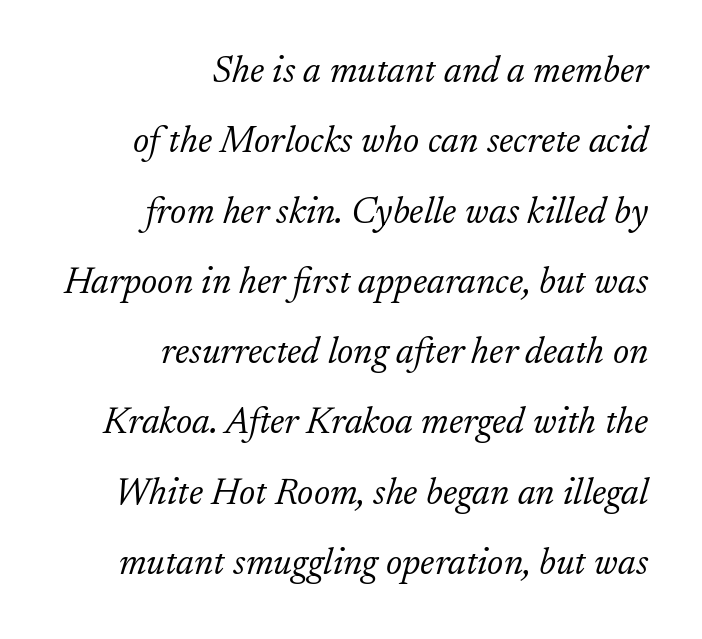
{"serif": "yes", "italic": "yes", "lean": "right", "slant_degrees": 17, "bold": "no", "weight": "light", "width": "normal", "stroke_contrast": "low", "x_height": "small", "monospaced": "no", "underline": "no", "align": "right", "line_spacing": "loose", "line_spacing_ratio": 1.9, "letter_spacing": "normal", "letter_spacing_em": 0.0, "glyph_px": 37}
